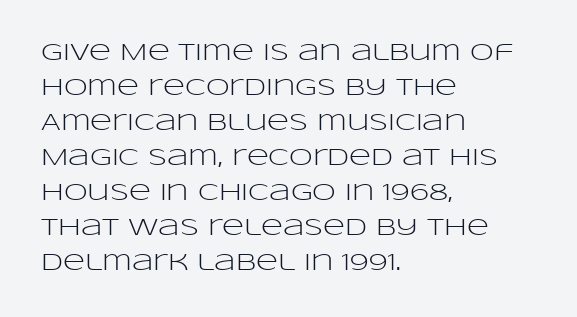
{"italic": "no", "bold": "no", "underline": "no", "align": "left", "line_spacing": "normal", "line_spacing_ratio": 1.46, "letter_spacing": "normal", "letter_spacing_em": 0.0, "glyph_px": 24}
